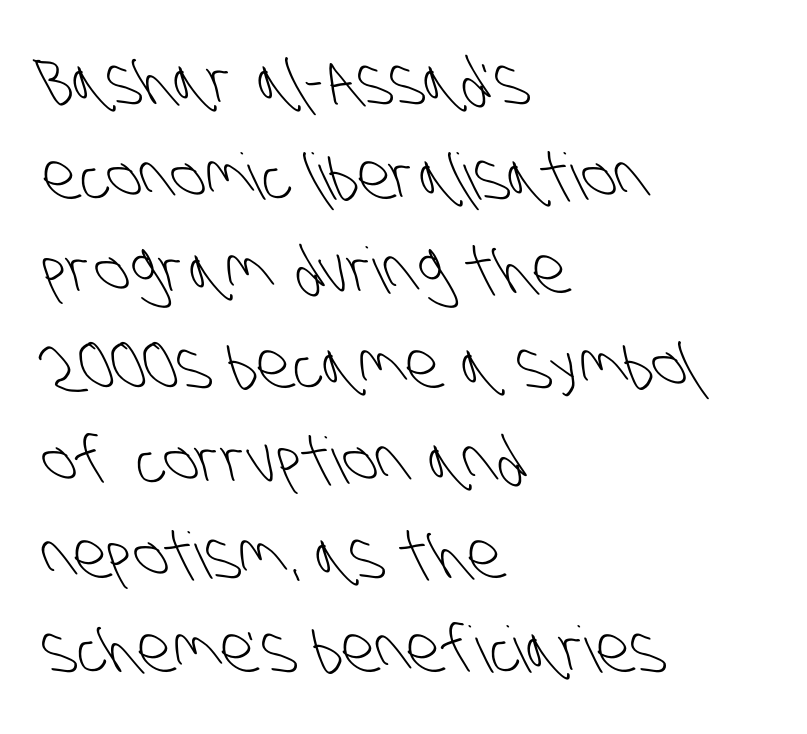
Q: Is the text bold? A: No.
Q: Is the typeface a serif or a sans-serif typeface? A: Sans-serif.
Q: Is the text underlined? A: No.
Q: How is the paragraph aligned? A: Left-aligned.
Q: Is the spacing between letters normal or unusually wide? A: Normal.
Q: Is the spacing between lines tight, normal or loose? A: Normal.
Q: Width (condensed, normal, or wide)? A: Condensed.
Q: Stroke contrast? A: Low.
Q: x-height? A: Large.
Q: Monospaced? A: No.
